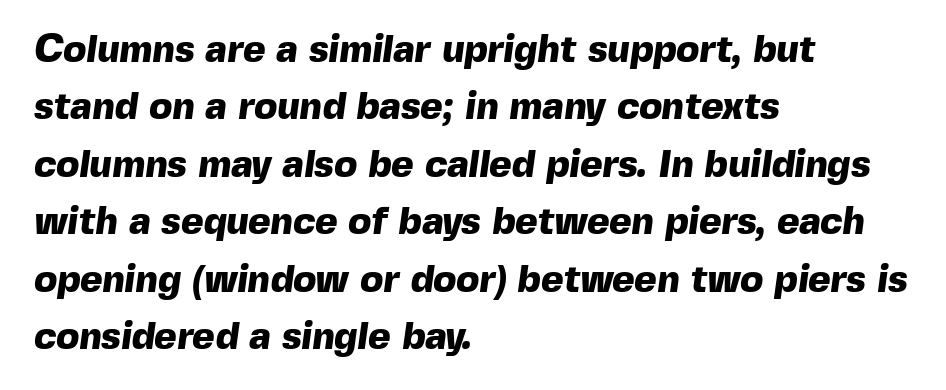
Q: Is the text bold? A: Yes.
Q: Is the typeface a serif or a sans-serif typeface? A: Sans-serif.
Q: Is the text underlined? A: No.
Q: How is the paragraph aligned? A: Left-aligned.
Q: Is the spacing between letters normal or unusually wide? A: Normal.
Q: Is the spacing between lines tight, normal or loose? A: Normal.
Q: Width (condensed, normal, or wide)? A: Normal.
Q: x-height? A: Medium.
Q: Monospaced? A: No.
